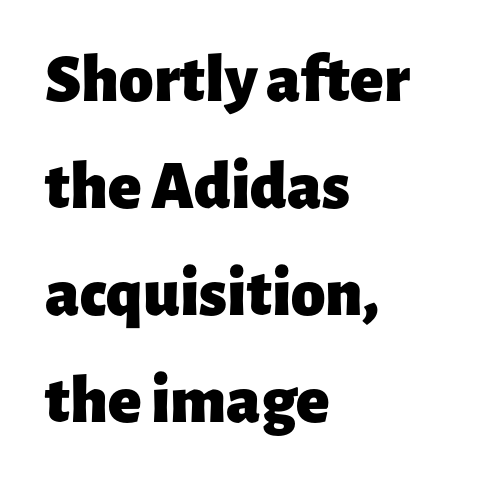
The image shows 69 px heavy sans-serif type, upright; set left-aligned, normal line spacing (1.55x), normal letter spacing, not underlined; low stroke contrast and a medium x-height.
